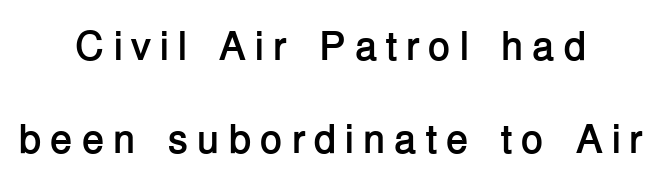
The image shows 41 px semibold sans-serif type, upright; set centered, loose line spacing (2.27x), unusually wide letter spacing (+0.21 em), not underlined; low stroke contrast and a medium x-height.
